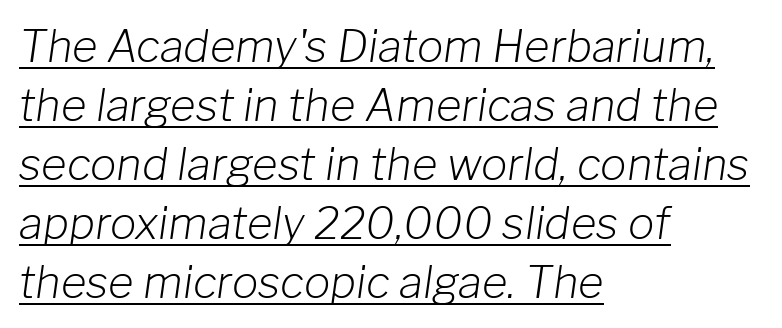
{"italic": "yes", "lean": "right", "slant_degrees": 8, "bold": "no", "weight": "light", "width": "normal", "stroke_contrast": "low", "x_height": "medium", "monospaced": "no", "underline": "yes", "align": "left", "line_spacing": "normal", "line_spacing_ratio": 1.34, "letter_spacing": "normal", "letter_spacing_em": 0.0, "glyph_px": 44}
